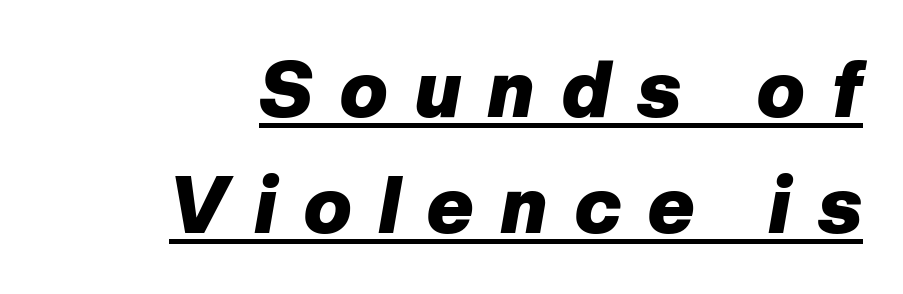
Q: Is the text bold? A: Yes.
Q: Is the text italic (slanted)? A: Yes, it leans right by about 10 degrees.
Q: Is the text underlined? A: Yes.
Q: How is the paragraph aligned? A: Right-aligned.
Q: Is the spacing between letters normal or unusually wide? A: Unusually wide.
Q: Is the spacing between lines tight, normal or loose? A: Normal.
Q: Width (condensed, normal, or wide)? A: Normal.
Q: Stroke contrast? A: Low.
Q: x-height? A: Medium.
Q: Monospaced? A: No.
